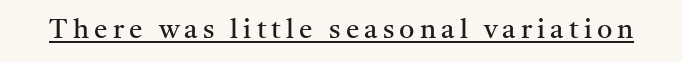
The image shows 27 px text type, upright; set underlined.
